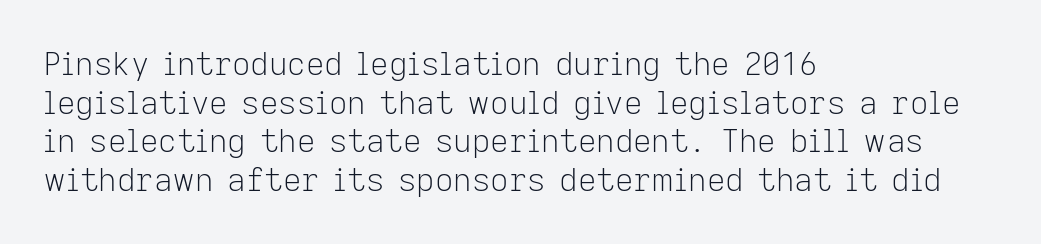
Q: Is the text bold? A: No.
Q: Is the text italic (slanted)? A: No, it is upright.
Q: Is the typeface a serif or a sans-serif typeface? A: Sans-serif.
Q: Is the text underlined? A: No.
Q: How is the paragraph aligned? A: Left-aligned.
Q: Is the spacing between letters normal or unusually wide? A: Normal.
Q: Width (condensed, normal, or wide)? A: Normal.
Q: Stroke contrast? A: Low.
Q: x-height? A: Medium.
Q: Monospaced? A: No.
